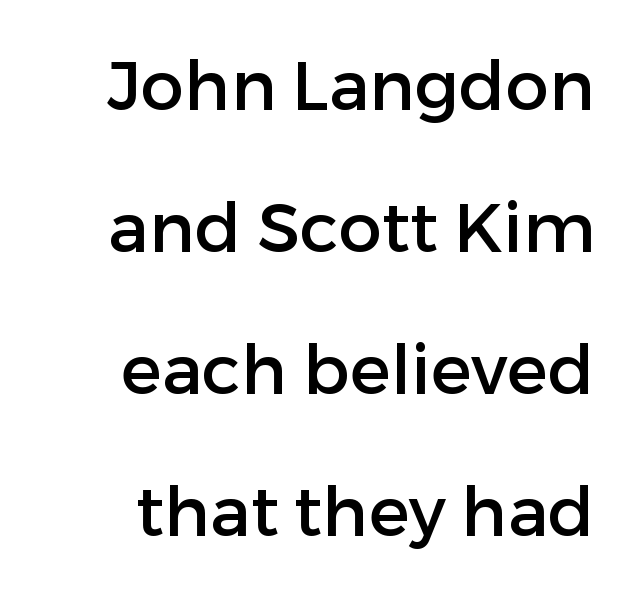
The type is set solid horizontally, with unmodified tracking. You can tell from the bare stems that sans-serif type was used. A great deal of white space separates one row of letters from the next. Looks like regular typesetting: each glyph gets only the width it needs. The passage shown is not underscored anywhere.
